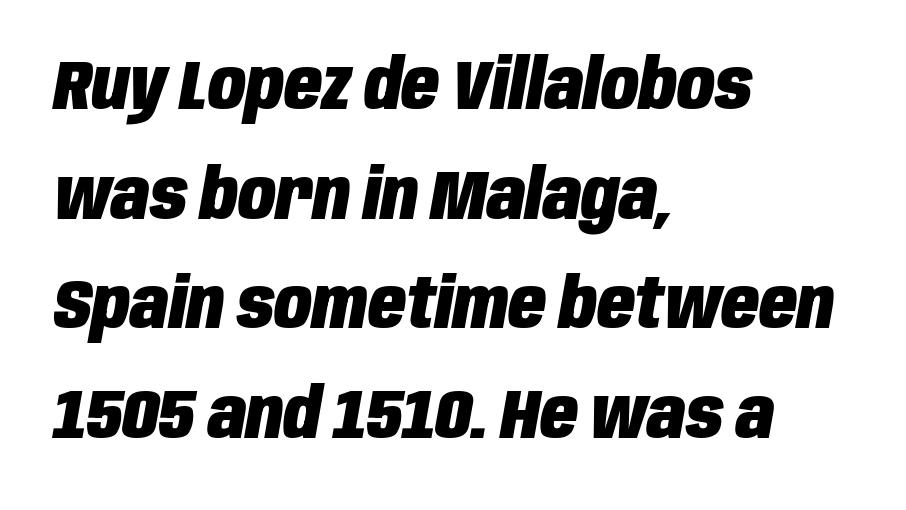
The image shows 69 px heavy, condensed type, italic (leaning right); set left-aligned, normal line spacing (1.59x), normal letter spacing, not underlined; low stroke contrast and a large x-height.
